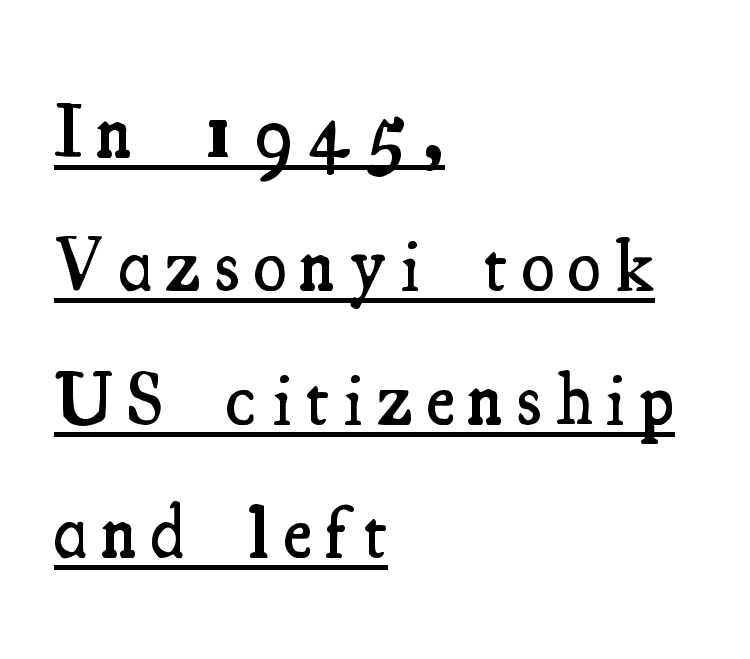
These lines carry some extra weight — a demibold, not a full bold. Is this a fixed-width face? No — the glyphs have proportional, varying widths. Loose tracking; the words dissolve into strings of separated letters. Notice how the stems are strictly vertical — no italics here. The face used here is seriffed, in the tradition of book romans. Is there an underline? Yes — a line sits under the letters.
